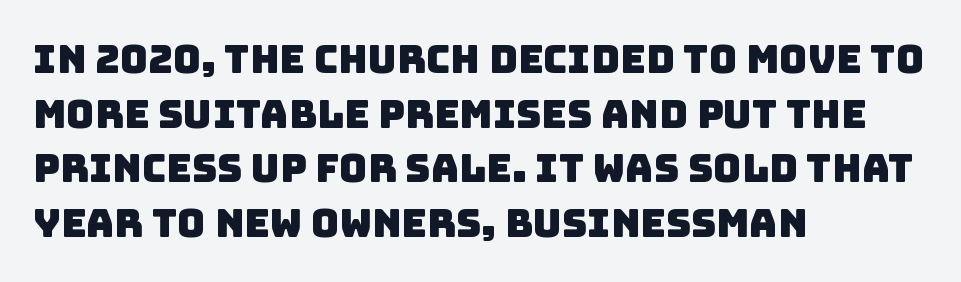
The image shows 39 px sans-serif type; set left-aligned, normal line spacing (1.4x), normal letter spacing, not underlined; low stroke contrast and a large x-height.
